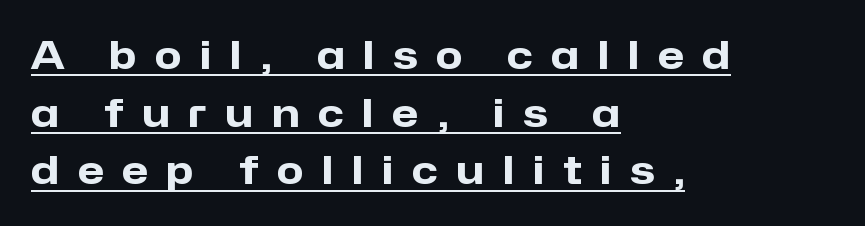
The block of text has a typical density, with ordinary space between rows. Nope, no serifs anywhere on these letters. Students, this is bold: see how much ink each stroke carries. Notice how the stems are strictly vertical — no italics here. Teacher's note: observe the even left margin — that is flush-left alignment. The glyphs are accompanied by a horizontal stroke just below them.
